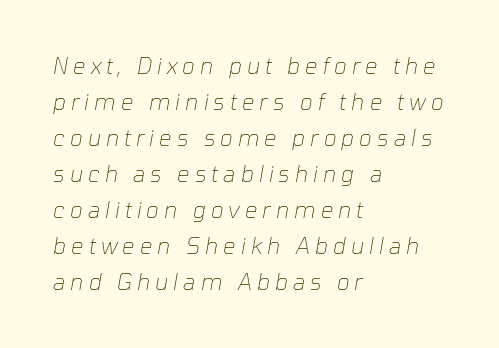
Q: Is the text bold? A: No.
Q: Is the text italic (slanted)? A: Yes, it leans right by about 10 degrees.
Q: Is the text underlined? A: No.
Q: How is the paragraph aligned? A: Left-aligned.
Q: Is the spacing between letters normal or unusually wide? A: Unusually wide.
Q: Is the spacing between lines tight, normal or loose? A: Normal.
